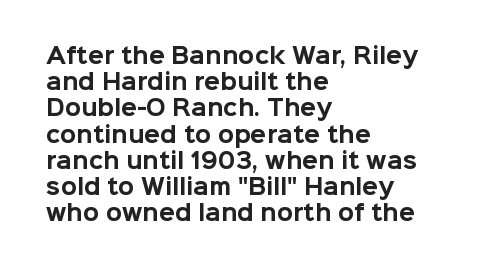
Q: Is the text bold? A: Yes.
Q: Is the text italic (slanted)? A: No, it is upright.
Q: Is the text underlined? A: No.
Q: How is the paragraph aligned? A: Left-aligned.
Q: Is the spacing between letters normal or unusually wide? A: Normal.
Q: Is the spacing between lines tight, normal or loose? A: Normal.
